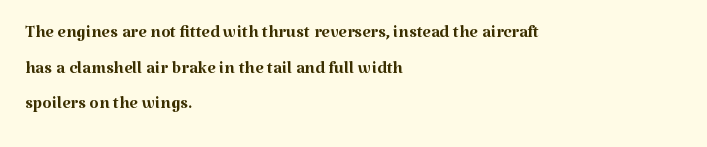
{"italic": "no", "bold": "no", "underline": "no", "align": "left", "line_spacing": "normal", "line_spacing_ratio": 1.48, "letter_spacing": "normal", "letter_spacing_em": 0.0, "glyph_px": 24}
